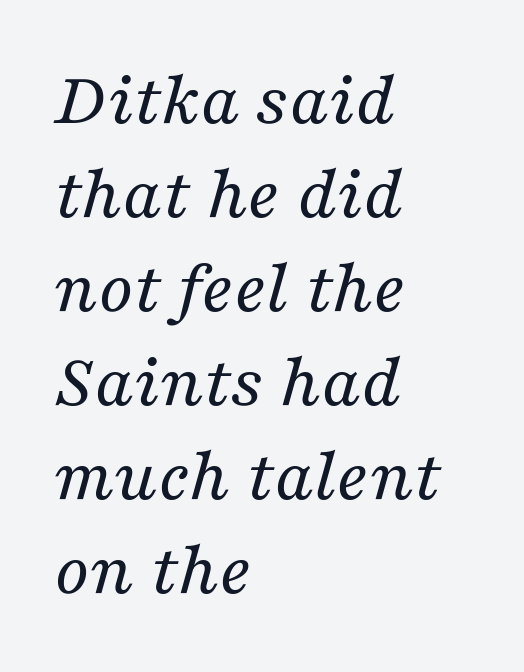
Q: Is the text bold? A: No.
Q: Is the text italic (slanted)? A: Yes, it leans right by about 16 degrees.
Q: Is the typeface a serif or a sans-serif typeface? A: Serif.
Q: Is the text underlined? A: No.
Q: How is the paragraph aligned? A: Left-aligned.
Q: Is the spacing between letters normal or unusually wide? A: Normal.
Q: Width (condensed, normal, or wide)? A: Normal.
Q: Stroke contrast? A: Medium.
Q: x-height? A: Medium.
Q: Monospaced? A: No.
